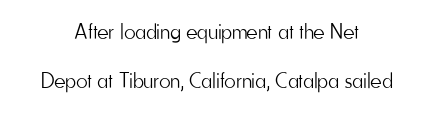
{"italic": "no", "bold": "no", "underline": "no", "align": "center", "line_spacing": "loose", "line_spacing_ratio": 2.24, "letter_spacing": "normal", "letter_spacing_em": 0.0, "glyph_px": 22}
